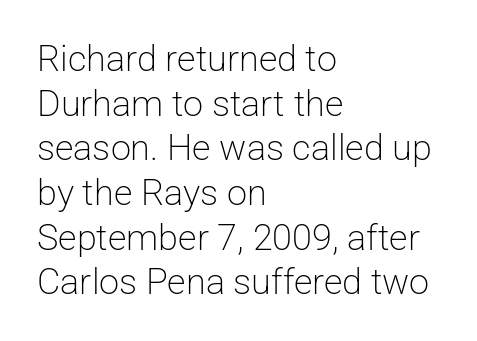
The image shows 36 px light sans-serif type, upright; set left-aligned, line spacing 1.24x, normal letter spacing, not underlined; low stroke contrast and a medium x-height.
